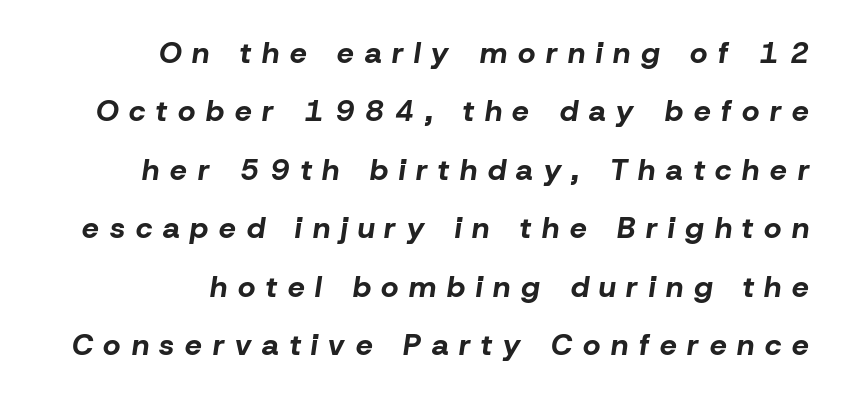
The image shows 30 px bold type, italic (leaning right); set right-aligned, loose line spacing (1.95x), unusually wide letter spacing (+0.36 em), not underlined; low stroke contrast and a medium x-height.
